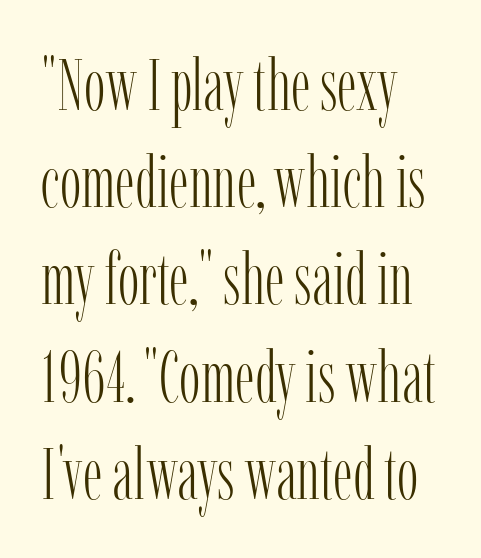
Does the leading feel generous? No, just average. The glyphs in this specimen are seriffed. Ordinary non-slanted type is in use. No word sits above an underline.
